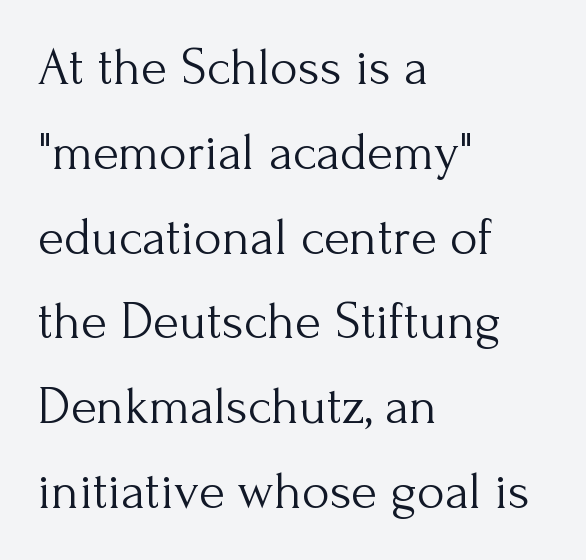
{"serif": "yes", "italic": "no", "bold": "no", "weight": "light", "width": "normal", "stroke_contrast": "medium", "x_height": "small", "monospaced": "no", "underline": "no", "align": "left", "line_spacing": "normal", "line_spacing_ratio": 1.6, "letter_spacing": "normal", "letter_spacing_em": 0.0, "glyph_px": 53}
